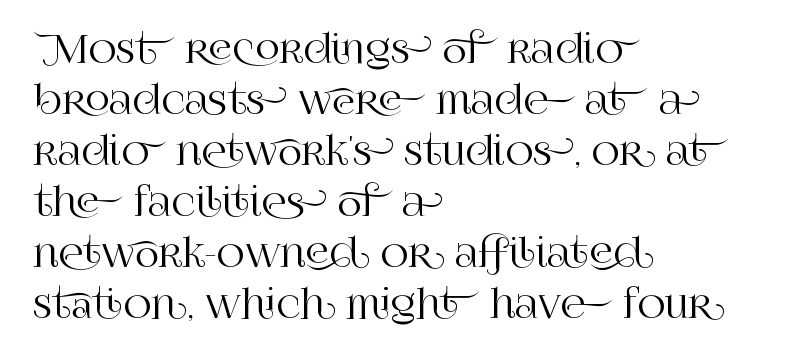
The image shows 38 px serif type, upright; set left-aligned, normal line spacing (1.34x), normal letter spacing, not underlined; high stroke contrast and a large x-height.
